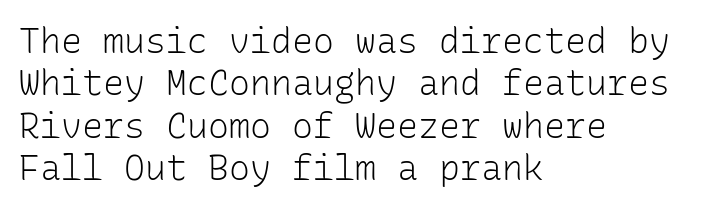
{"serif": "no", "italic": "no", "bold": "no", "weight": "light", "width": "normal", "stroke_contrast": "low", "x_height": "medium", "monospaced": "yes", "underline": "no", "align": "left", "line_spacing_ratio": 1.21, "letter_spacing": "normal", "letter_spacing_em": 0.0, "glyph_px": 35}
